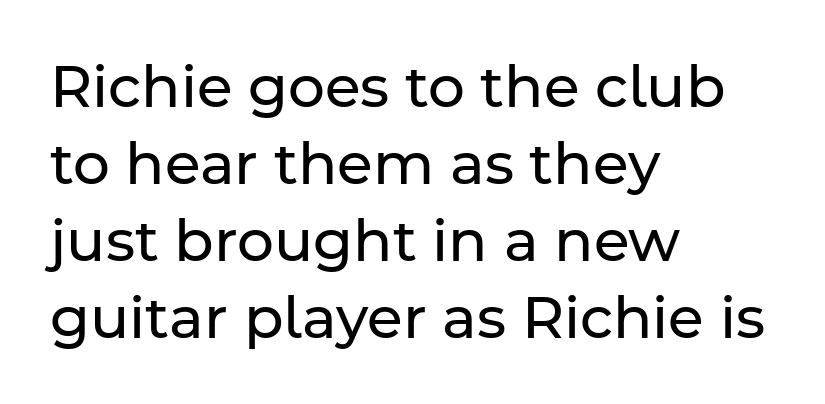
The image shows 58 px regular-weight sans-serif type, upright; set left-aligned, normal line spacing (1.33x), normal letter spacing, not underlined; low stroke contrast and a medium x-height.
